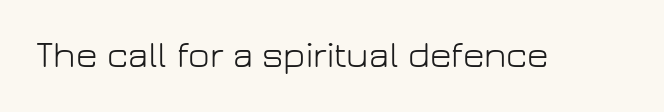
{"serif": "no", "italic": "no", "bold": "no", "weight": "light", "width": "normal", "stroke_contrast": "low", "x_height": "medium", "monospaced": "no", "underline": "no", "letter_spacing": "normal", "letter_spacing_em": 0.0, "glyph_px": 37}
